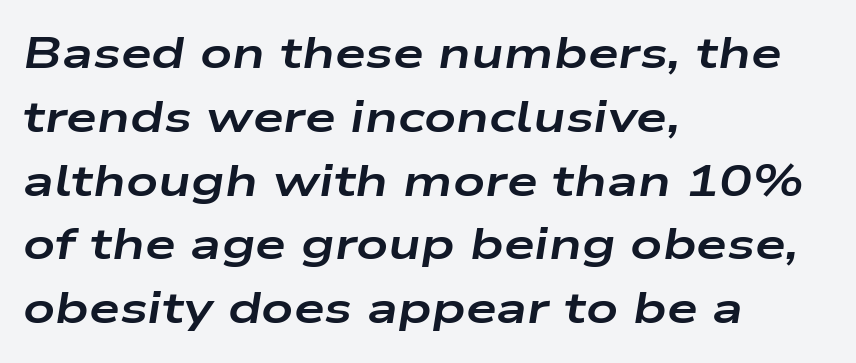
Teacher's note: observe the even left margin — that is flush-left alignment. Compared with typical paragraphs, the rows here are spaced about the same. Descender tails drop into unmarked territory. The horizontal fit of the characters is conventional and even. The rendering uses natural spacing where letterforms have individual widths. A dark, heavy texture on the line: the type is bold.
